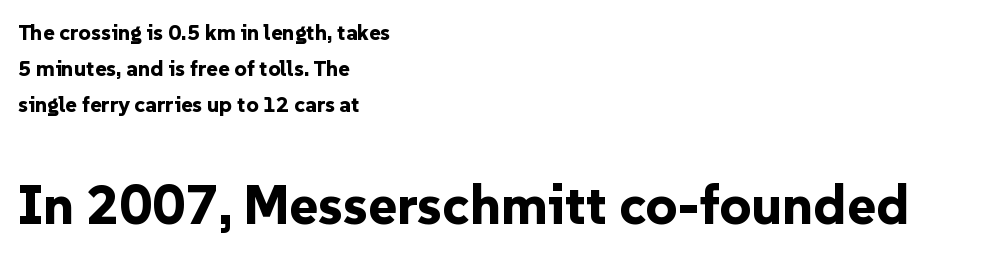
Here the second block reads like a headline and the first like body copy. Varying glyph widths throughout — classic text-font behaviour. The font family rendered here belongs to the sans-serif group. Nobody touched the tracking dial on this one. This sample uses an upright cut, with every glyph sitting square on the baseline.
